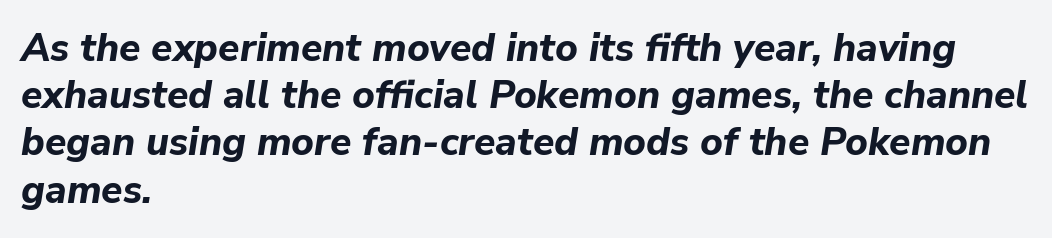
Words appear dense and cohesive because spacing is normal. Clear beneath every line of the passage. Varying glyph widths throughout — classic text-font behaviour. In terms of posture, this sample is oblique. Weight: bold.
